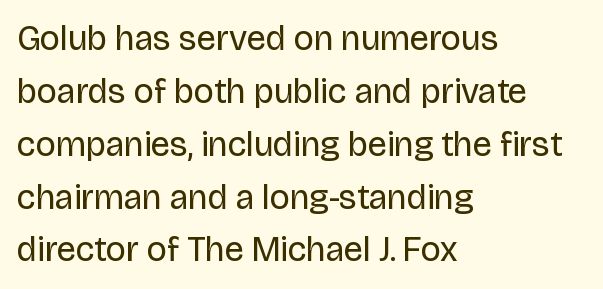
{"serif": "no", "italic": "no", "bold": "no", "weight": "regular", "width": "normal", "stroke_contrast": "low", "x_height": "large", "monospaced": "no", "underline": "no", "align": "left", "line_spacing": "normal", "line_spacing_ratio": 1.51, "letter_spacing": "normal", "letter_spacing_em": 0.0, "glyph_px": 35}
